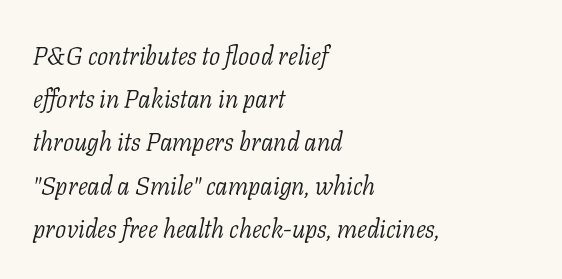
Each stroke keeps to a modest, everyday thickness or less. Nothing unusual about the tracking: characters are spaced as the font intends. Notice how the stems are inclined rather than vertical — that's the hallmark of italics. All the whitespace from short lines collects on the right. The specimen omits any rule beneath the text block's lines.
